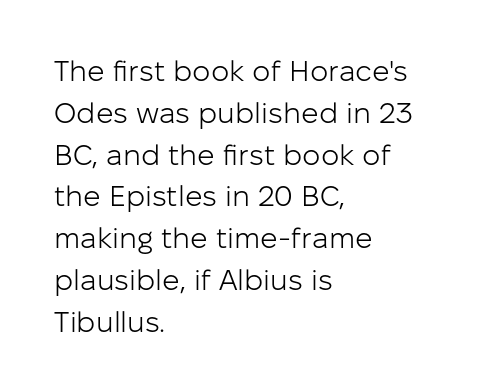
Tall strokes in this sample are plumb rather than angled. No feet cap the strokes, marking this as sans-serif type. Glance below the letters and you will spot only blank space. Every row of glyphs begins at an identical x-position on the left. The face used here is proportionally spaced, like ordinary book or web type. The letters sit at their default tracking, neither squeezed nor spread.
